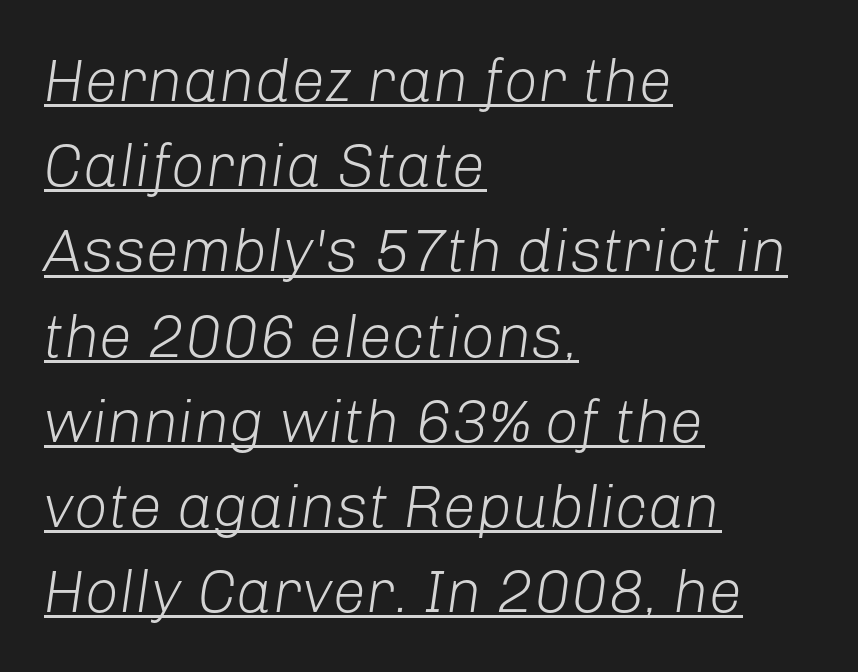
Posture: slanted. In terms of letterspacing, this is plain default setting. The sample's only ornament is a line tracing under the words. Every row of glyphs begins at an identical x-position on the left.
